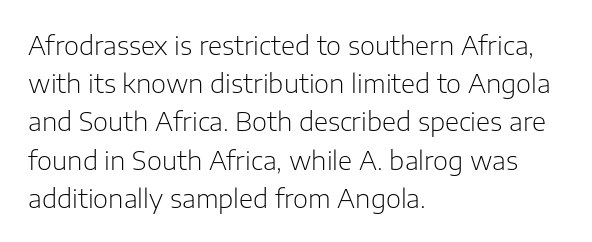
{"italic": "no", "bold": "no", "underline": "no", "align": "left", "line_spacing": "normal", "line_spacing_ratio": 1.47, "letter_spacing": "normal", "letter_spacing_em": 0.0, "glyph_px": 26}
